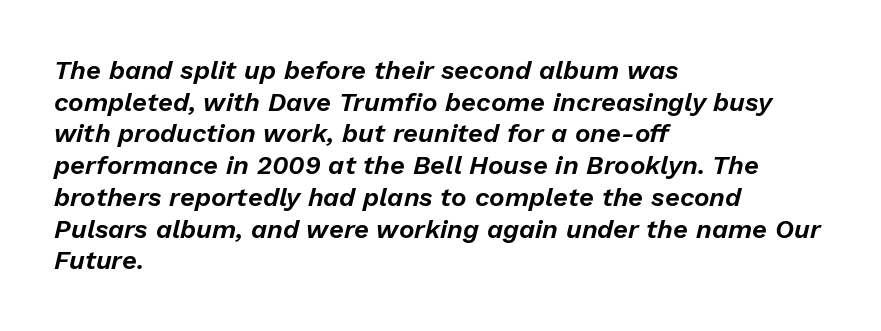
The image shows 26 px text type, italic (leaning right); set left-aligned, line spacing 1.22x, normal letter spacing, not underlined.
